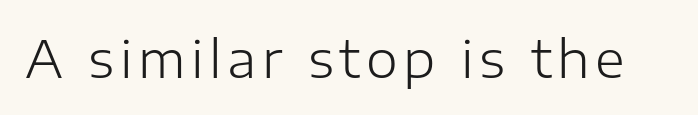
Is this a heavy cut? Hardly; it is regular or lighter. Think of a printed novel: that variable character pitch is what you see here. Descenders are the only things crossing below the line. The lettering holds an erect, upright posture throughout. To sum up the face: it is a sans, with no serifs.
